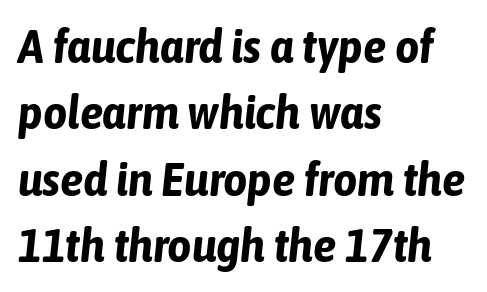
{"italic": "yes", "lean": "right", "slant_degrees": 6, "bold": "yes", "weight": "bold", "width": "condensed", "stroke_contrast": "low", "x_height": "medium", "monospaced": "no", "underline": "no", "align": "left", "line_spacing": "normal", "line_spacing_ratio": 1.41, "letter_spacing": "normal", "letter_spacing_em": 0.0, "glyph_px": 47}
